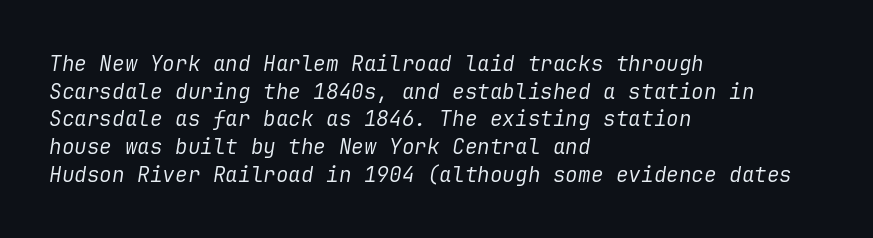
The image shows 21 px text type, italic (leaning right); set left-aligned, normal line spacing (1.32x), normal letter spacing, not underlined.
